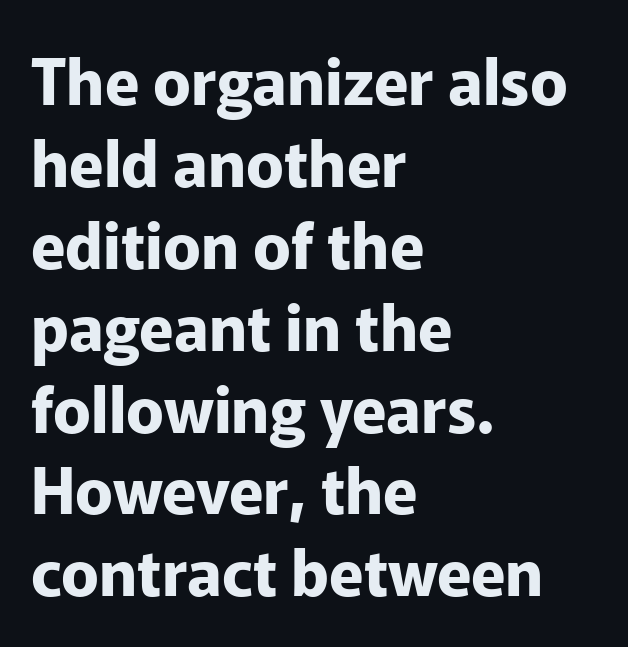
The image shows 63 px bold sans-serif type, upright; set left-aligned, normal line spacing (1.3x), normal letter spacing, not underlined; low stroke contrast and a medium x-height.
